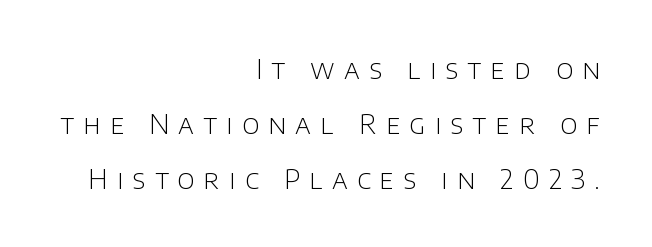
{"italic": "no", "bold": "no", "underline": "no", "align": "right", "line_spacing": "loose", "line_spacing_ratio": 2.11, "letter_spacing": "wide", "letter_spacing_em": 0.36, "glyph_px": 26}
